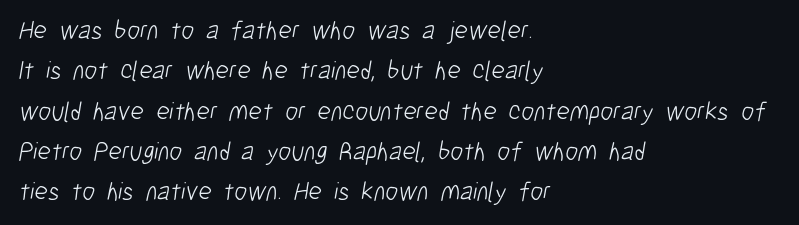
{"bold": "no", "underline": "no", "align": "left", "line_spacing": "normal", "line_spacing_ratio": 1.55, "letter_spacing": "normal", "letter_spacing_em": 0.0, "glyph_px": 26}
